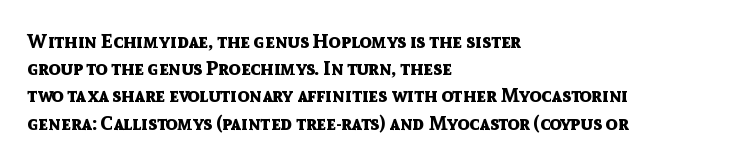
Vertical strokes here are truly vertical. Line spacing here is normal. The rendering anchors every line to the left-hand side. Short note: letters normally spaced. Has an underline been added? It has not. The sample has been set heavy, in full bold.
